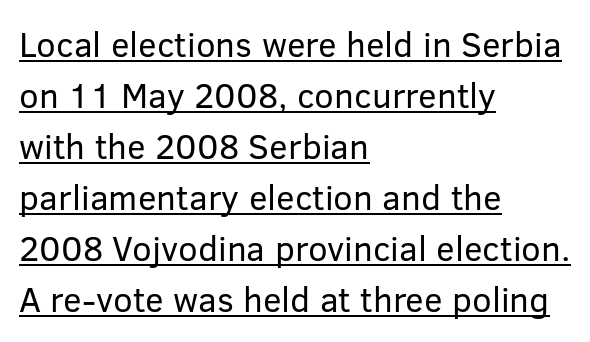
{"serif": "no", "italic": "no", "bold": "no", "weight": "regular", "width": "normal", "stroke_contrast": "low", "x_height": "medium", "monospaced": "no", "underline": "yes", "align": "left", "line_spacing": "normal", "line_spacing_ratio": 1.46, "letter_spacing": "normal", "letter_spacing_em": 0.0, "glyph_px": 35}
